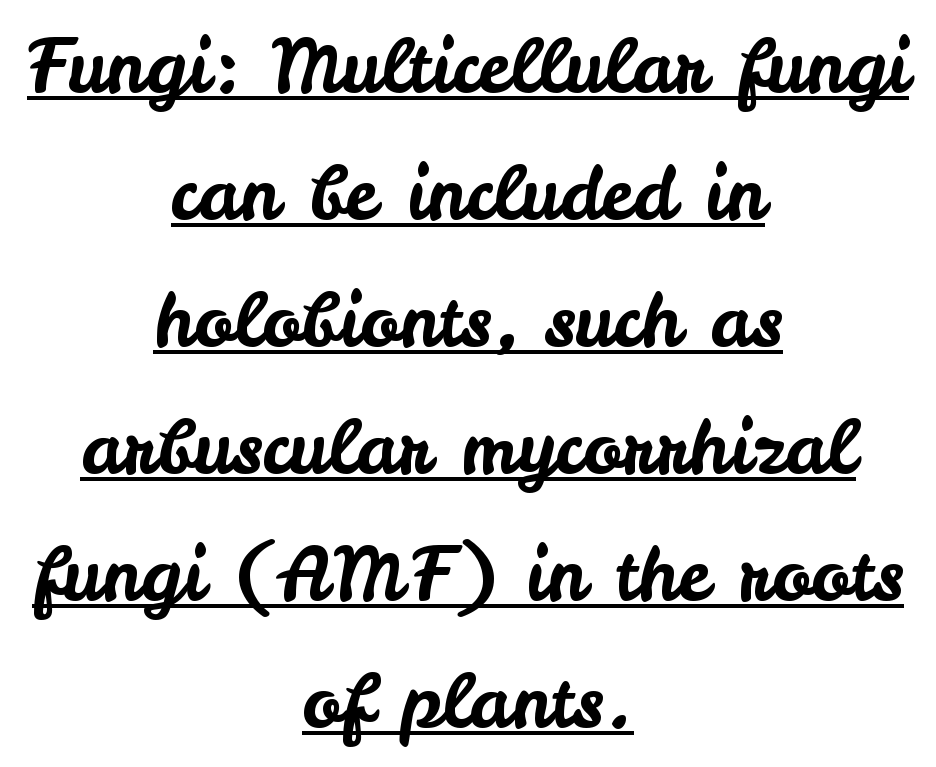
Q: Is the text italic (slanted)? A: Yes.
Q: Is the typeface a serif or a sans-serif typeface? A: Sans-serif.
Q: Is the text underlined? A: Yes.
Q: How is the paragraph aligned? A: Centered.
Q: Is the spacing between letters normal or unusually wide? A: Normal.
Q: Width (condensed, normal, or wide)? A: Normal.
Q: Stroke contrast? A: Low.
Q: x-height? A: Small.
Q: Monospaced? A: No.
